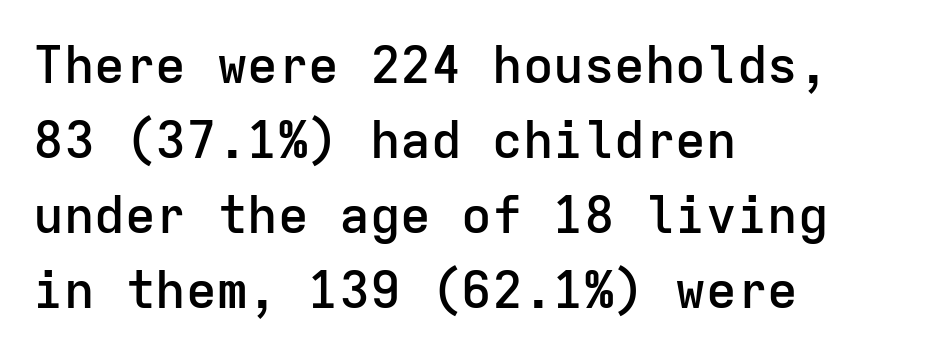
{"serif": "no", "italic": "no", "bold": "semi", "weight": "semibold", "width": "normal", "stroke_contrast": "low", "x_height": "medium", "monospaced": "yes", "underline": "no", "align": "left", "line_spacing": "normal", "line_spacing_ratio": 1.47, "letter_spacing": "normal", "letter_spacing_em": 0.0, "glyph_px": 51}
